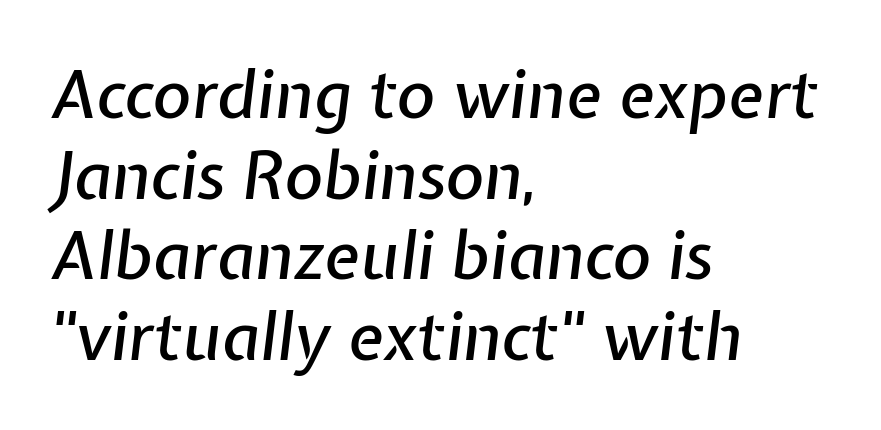
The baseline area is clear. The font's italic variant was chosen for this text. Do the characters align in a grid? No, the font is proportional. Caption: multi-line text, flush left, ragged right.
